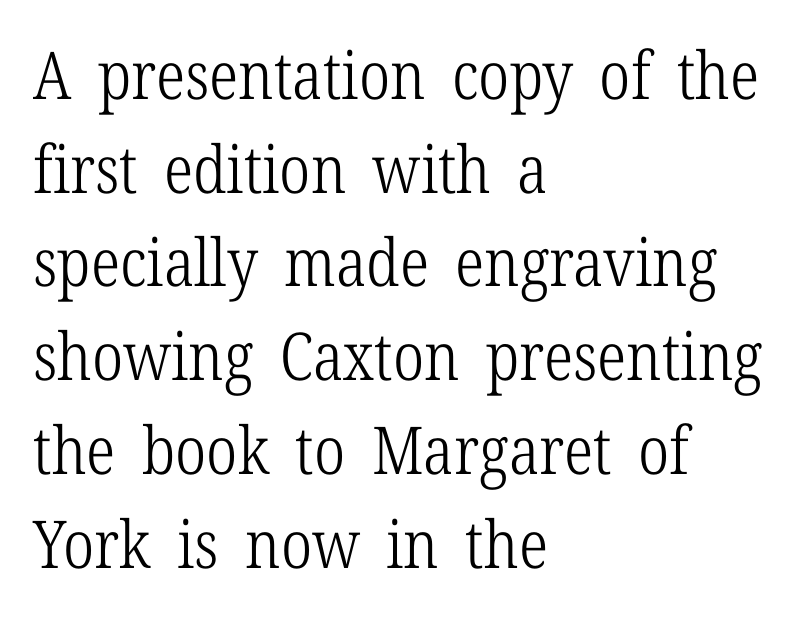
{"serif": "yes", "italic": "no", "bold": "no", "weight": "light", "width": "condensed", "stroke_contrast": "low", "x_height": "medium", "monospaced": "no", "underline": "no", "align": "left", "line_spacing": "normal", "line_spacing_ratio": 1.42, "letter_spacing": "normal", "letter_spacing_em": 0.0, "glyph_px": 66}
